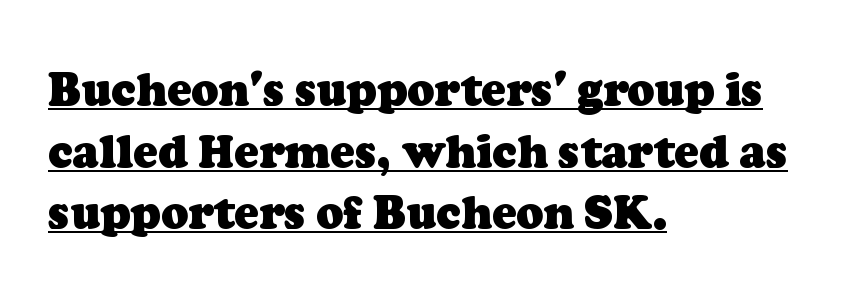
The image shows 45 px heavy serif type; set left-aligned, normal line spacing (1.37x), normal letter spacing, underlined; low stroke contrast and a medium x-height.
